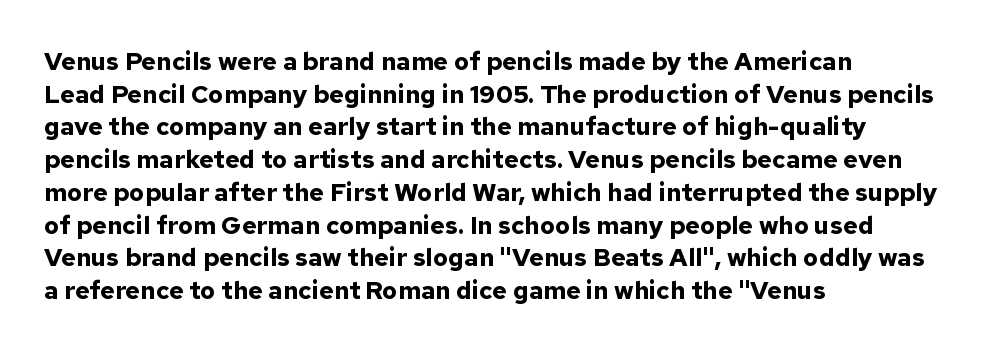
You could call the tracking neutral — neither tight nor loose. Ordinary non-slanted type is in use. Heavy, bold letterforms. Does the copy run flush right? No — it runs flush left. Regular leading.
